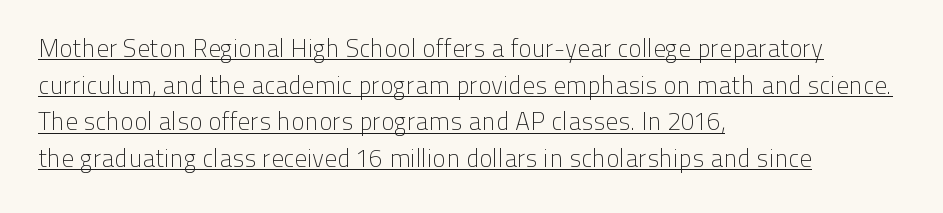
Q: Is the text bold? A: No.
Q: Is the text italic (slanted)? A: No, it is upright.
Q: Is the text underlined? A: Yes.
Q: How is the paragraph aligned? A: Left-aligned.
Q: Is the spacing between letters normal or unusually wide? A: Normal.
Q: Is the spacing between lines tight, normal or loose? A: Normal.
